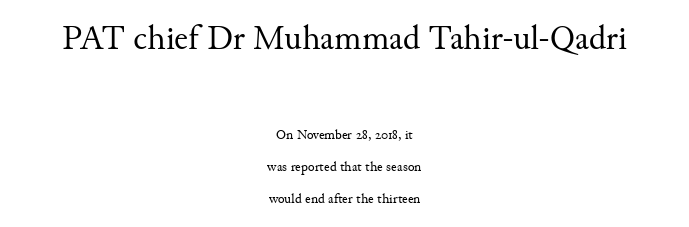
The image shows 35 px regular-weight serif type, upright; set centered, loose line spacing (2.28x), normal letter spacing, not underlined; the first (top) block is 2.5x larger; medium stroke contrast and a small x-height.
